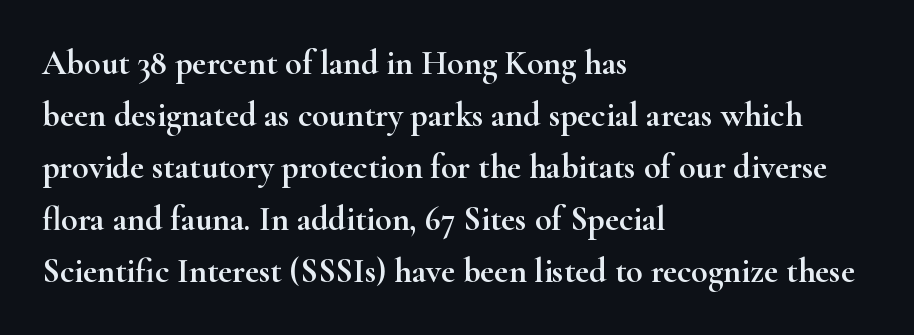
The image shows 34 px wide serif type, upright; set left-aligned, normal line spacing (1.53x), normal letter spacing, not underlined; high stroke contrast and a small x-height.
